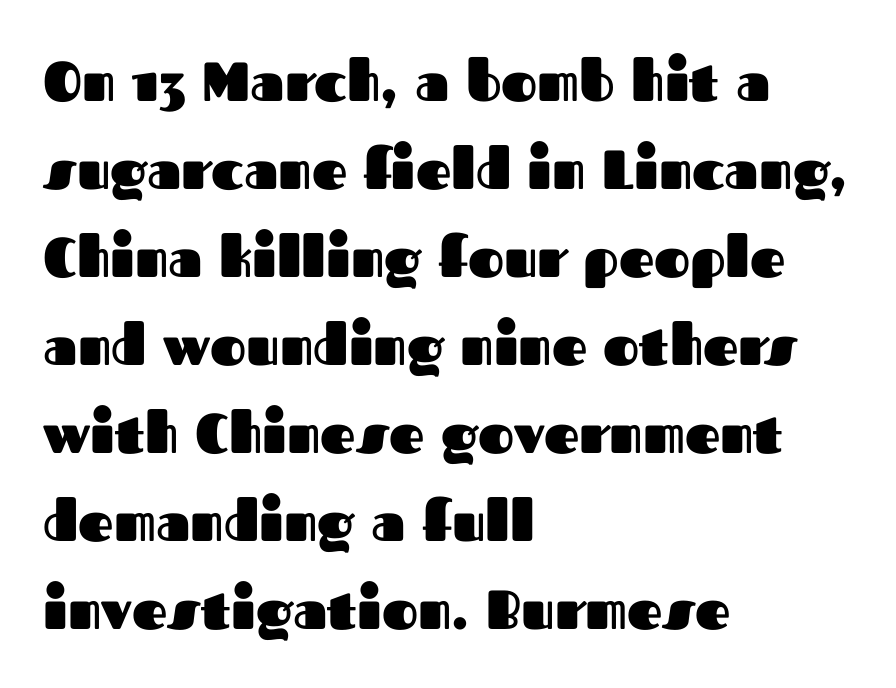
Q: Is the text bold? A: Yes.
Q: Is the text italic (slanted)? A: No, it is upright.
Q: Is the typeface a serif or a sans-serif typeface? A: Sans-serif.
Q: Is the text underlined? A: No.
Q: How is the paragraph aligned? A: Left-aligned.
Q: Is the spacing between letters normal or unusually wide? A: Normal.
Q: Is the spacing between lines tight, normal or loose? A: Normal.
Q: Width (condensed, normal, or wide)? A: Normal.
Q: Stroke contrast? A: Medium.
Q: x-height? A: Medium.
Q: Monospaced? A: No.
